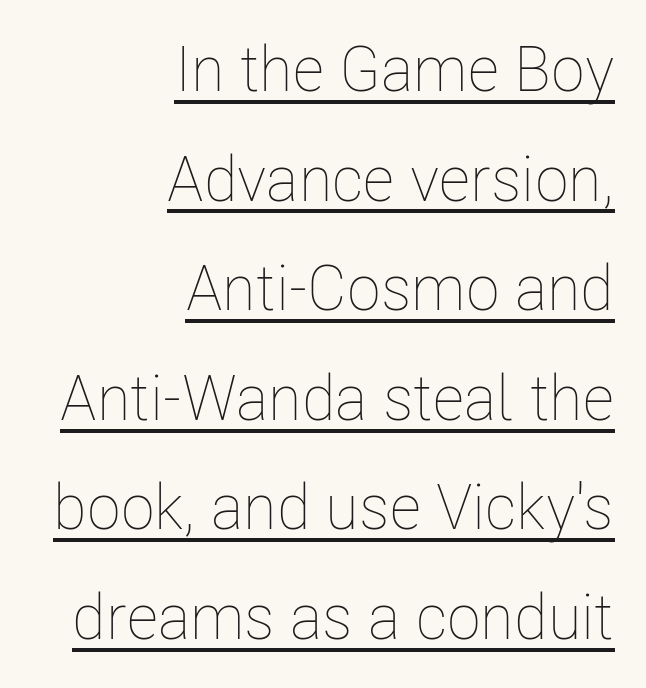
The image shows 63 px thin, condensed type, upright; set right-aligned, line spacing 1.74x, normal letter spacing, underlined; low stroke contrast and a medium x-height.
